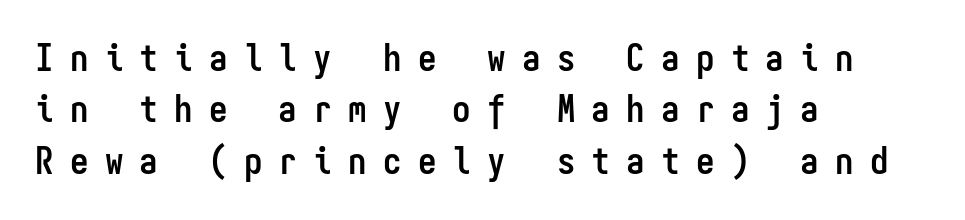
The image shows 37 px semibold, condensed sans-serif type, upright, monospaced; set left-aligned, normal line spacing (1.39x), unusually wide letter spacing (+0.44 em), not underlined; low stroke contrast and a medium x-height.
